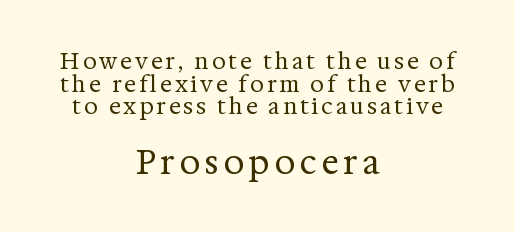
Anything drawn beneath the words? Only blank space. These glyphs show unthickened strokes, regular width or finer. If you drew a line through each stem, it would be perfectly vertical. Character widths vary here, with narrow letters taking less room than wide ones. Quick note: interline space is minimal.
